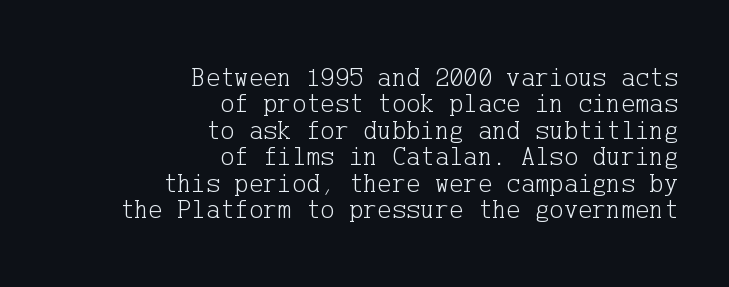
The image shows 27 px text type, upright; set right-aligned, tight line spacing (0.98x), normal letter spacing, not underlined.
